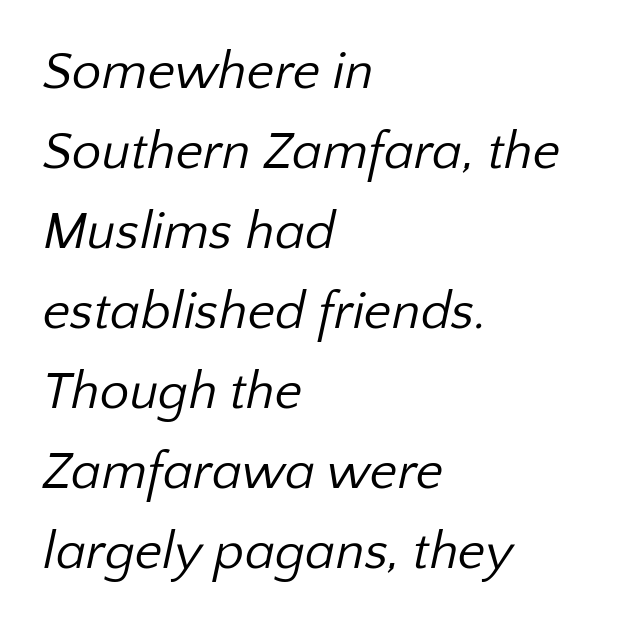
The image shows 53 px regular-weight sans-serif type; set left-aligned, normal line spacing (1.51x), normal letter spacing, not underlined; low stroke contrast and a medium x-height.
